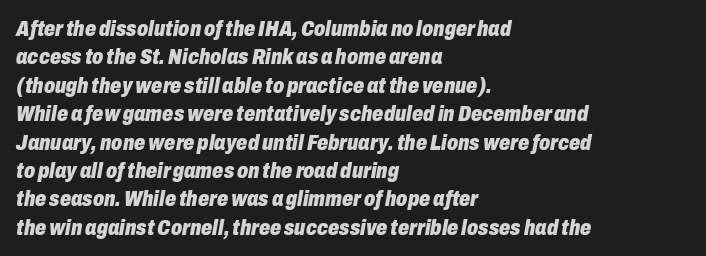
{"italic": "yes", "lean": "right", "slant_degrees": 10, "bold": "yes", "underline": "no", "align": "left", "line_spacing": "normal", "line_spacing_ratio": 1.29, "letter_spacing": "normal", "letter_spacing_em": 0.0, "glyph_px": 22}
